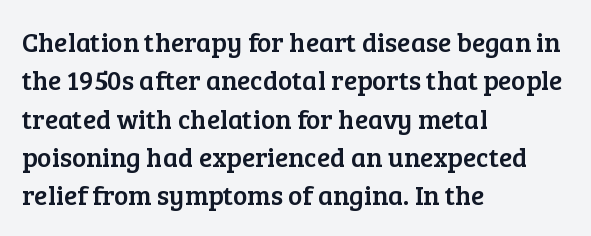
The image shows 27 px text type, upright; set left-aligned, normal line spacing (1.42x), normal letter spacing, not underlined.
